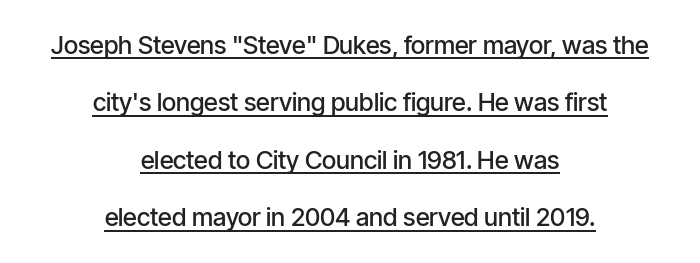
As a designer I'd log this as weight 600, semibold. The passage shown has conventional tracking throughout. When letters stand straight like this, we call the style roman or upright. Quick note: underline on. If you measured baseline to baseline, you'd find a long distance.
